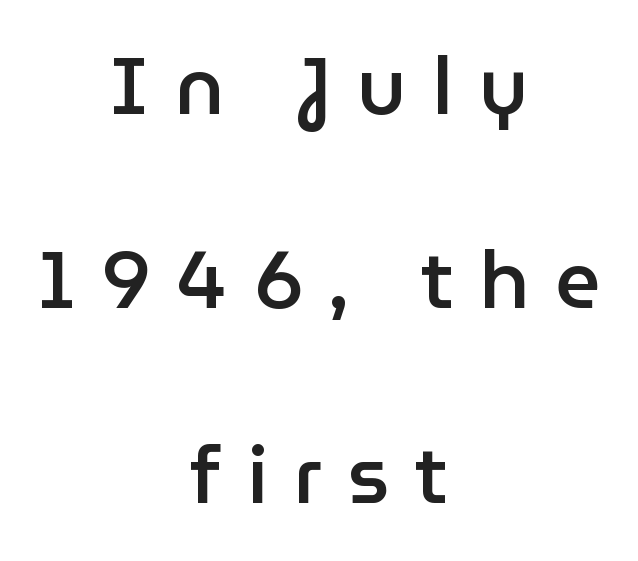
The image shows 80 px semibold sans-serif type, upright; set centered, loose line spacing (2.43x), unusually wide letter spacing (+0.32 em), not underlined; low stroke contrast and a medium x-height.
